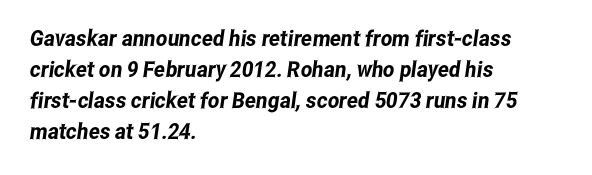
Q: Is the text underlined? A: No.
Q: How is the paragraph aligned? A: Left-aligned.
Q: Is the spacing between letters normal or unusually wide? A: Normal.
Q: Is the spacing between lines tight, normal or loose? A: Normal.
